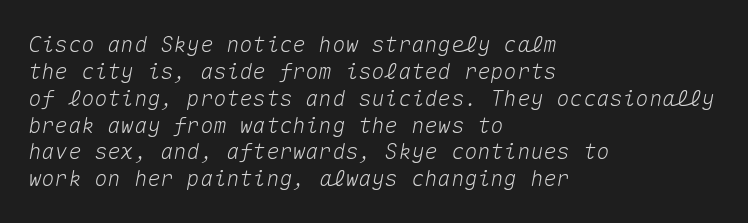
Q: Is the text italic (slanted)? A: Yes, it leans right by about 10 degrees.
Q: Is the text underlined? A: No.
Q: How is the paragraph aligned? A: Left-aligned.
Q: Is the spacing between letters normal or unusually wide? A: Normal.
